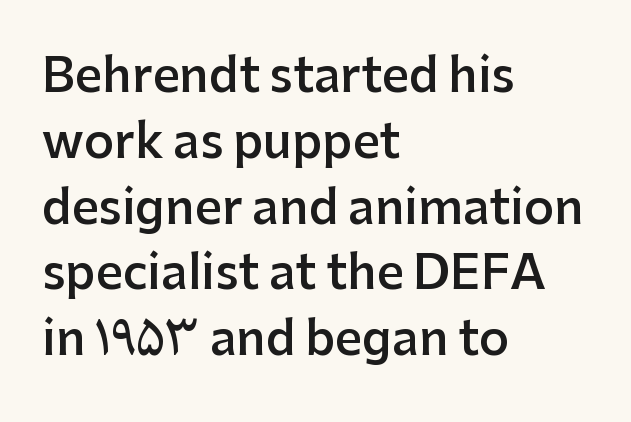
Q: Is the text bold? A: Semi-bold.
Q: Is the text italic (slanted)? A: No, it is upright.
Q: Is the typeface a serif or a sans-serif typeface? A: Sans-serif.
Q: Is the text underlined? A: No.
Q: How is the paragraph aligned? A: Left-aligned.
Q: Is the spacing between letters normal or unusually wide? A: Normal.
Q: Is the spacing between lines tight, normal or loose? A: Normal.
Q: Width (condensed, normal, or wide)? A: Normal.
Q: Stroke contrast? A: Low.
Q: x-height? A: Medium.
Q: Monospaced? A: No.
